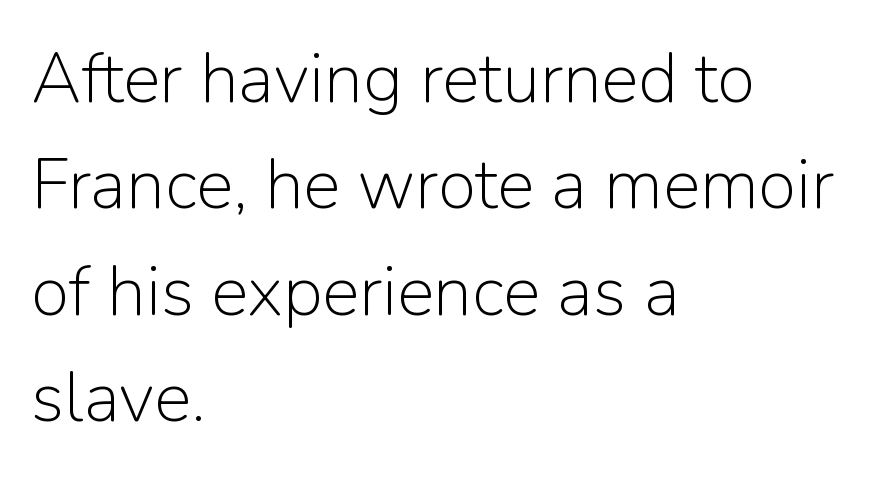
{"serif": "no", "italic": "no", "bold": "no", "weight": "light", "width": "normal", "stroke_contrast": "low", "x_height": "medium", "monospaced": "no", "underline": "no", "align": "left", "line_spacing": "normal", "line_spacing_ratio": 1.52, "letter_spacing": "normal", "letter_spacing_em": 0.0, "glyph_px": 70}
